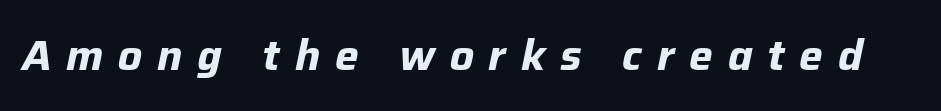
{"italic": "yes", "lean": "right", "slant_degrees": 12, "bold": "yes", "weight": "bold", "width": "normal", "stroke_contrast": "low", "x_height": "medium", "monospaced": "no", "underline": "no", "letter_spacing": "wide", "letter_spacing_em": 0.35, "glyph_px": 42}
